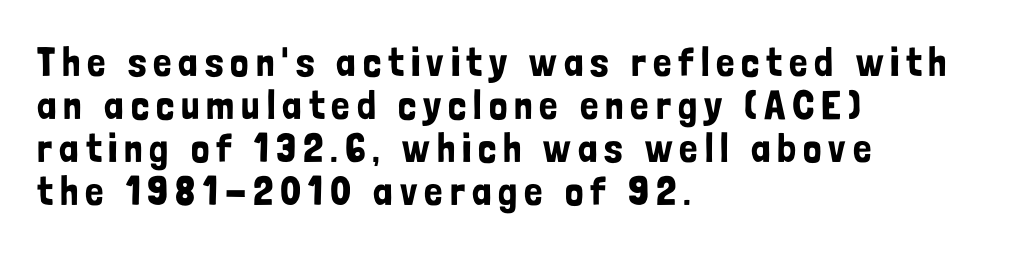
Q: Is the text italic (slanted)? A: No, it is upright.
Q: Is the typeface a serif or a sans-serif typeface? A: Sans-serif.
Q: Is the text underlined? A: No.
Q: How is the paragraph aligned? A: Left-aligned.
Q: Is the spacing between lines tight, normal or loose? A: Tight.
Q: Width (condensed, normal, or wide)? A: Condensed.
Q: Stroke contrast? A: Low.
Q: x-height? A: Medium.
Q: Monospaced? A: No.
